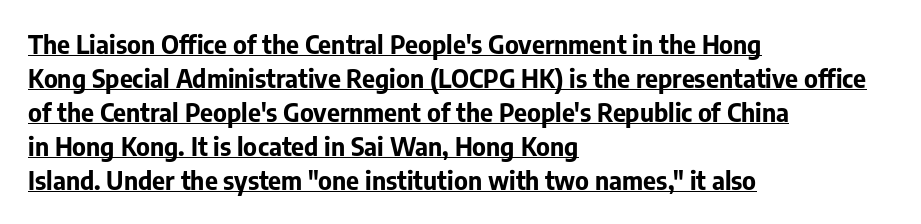
Q: Is the text bold? A: Yes.
Q: Is the text italic (slanted)? A: No, it is upright.
Q: Is the text underlined? A: Yes.
Q: How is the paragraph aligned? A: Left-aligned.
Q: Is the spacing between letters normal or unusually wide? A: Normal.
Q: Is the spacing between lines tight, normal or loose? A: Normal.
